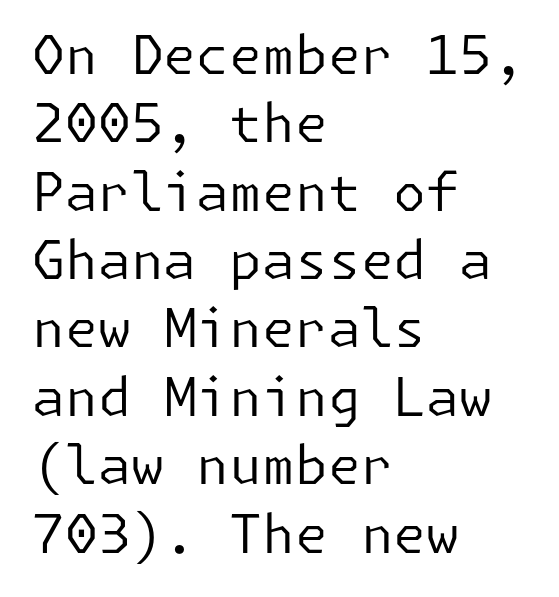
The image shows 53 px regular-weight sans-serif type, upright; set left-aligned, normal line spacing (1.29x), normal letter spacing, not underlined; low stroke contrast and a medium x-height.
